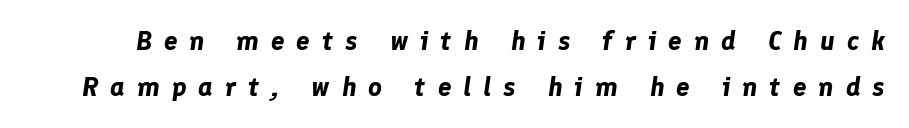
The image shows 27 px bold type, italic (leaning right); set line spacing 1.71x, unusually wide letter spacing (+0.44 em), not underlined.
